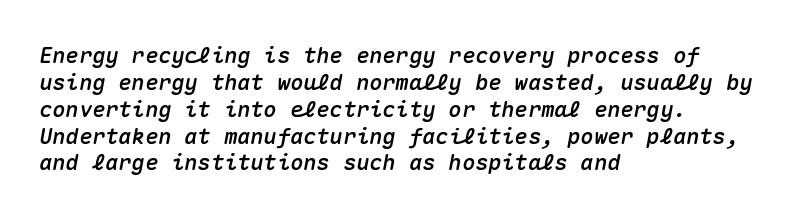
Q: Is the text italic (slanted)? A: Yes, it leans right by about 10 degrees.
Q: Is the text underlined? A: No.
Q: How is the paragraph aligned? A: Left-aligned.
Q: Is the spacing between letters normal or unusually wide? A: Normal.
